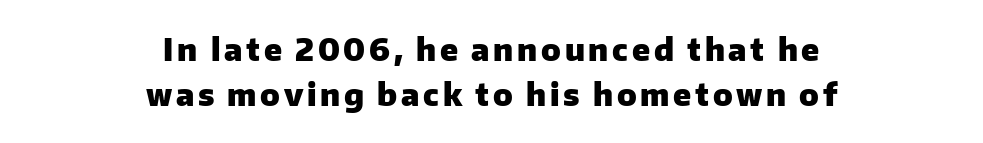
Q: Is the text bold? A: Yes.
Q: Is the text italic (slanted)? A: No, it is upright.
Q: Is the typeface a serif or a sans-serif typeface? A: Sans-serif.
Q: Is the text underlined? A: No.
Q: How is the paragraph aligned? A: Centered.
Q: Is the spacing between lines tight, normal or loose? A: Normal.
Q: Width (condensed, normal, or wide)? A: Normal.
Q: Stroke contrast? A: Low.
Q: x-height? A: Medium.
Q: Monospaced? A: No.
